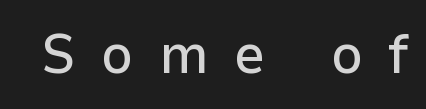
Q: Is the text italic (slanted)? A: No, it is upright.
Q: Is the typeface a serif or a sans-serif typeface? A: Sans-serif.
Q: Is the text underlined? A: No.
Q: Is the spacing between letters normal or unusually wide? A: Unusually wide.
Q: Width (condensed, normal, or wide)? A: Normal.
Q: Stroke contrast? A: Low.
Q: x-height? A: Medium.
Q: Monospaced? A: No.
